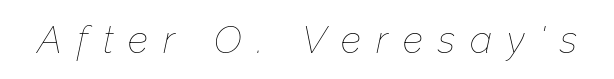
Q: Is the text bold? A: No.
Q: Is the text italic (slanted)? A: Yes, it leans right by about 12 degrees.
Q: Is the text underlined? A: No.
Q: Is the spacing between letters normal or unusually wide? A: Unusually wide.
Q: Width (condensed, normal, or wide)? A: Normal.
Q: Stroke contrast? A: Low.
Q: x-height? A: Medium.
Q: Monospaced? A: No.
